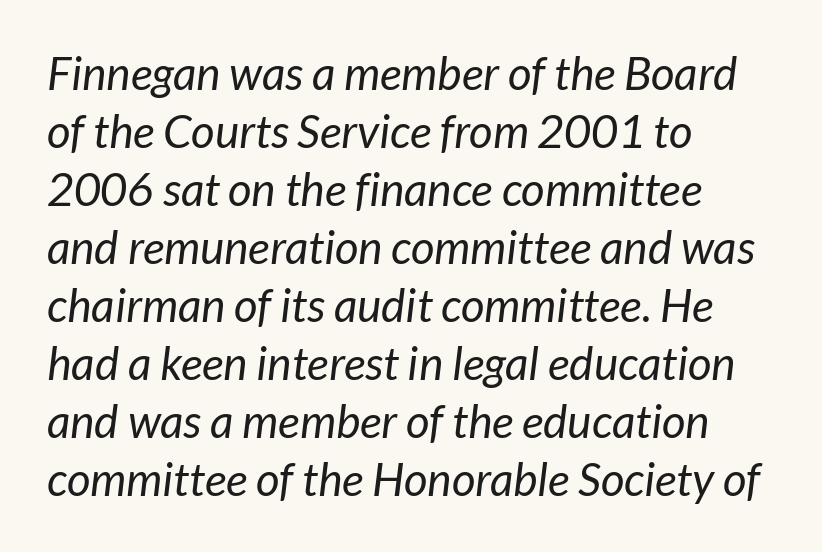
The image shows 46 px regular-weight sans-serif type; set left-aligned, normal line spacing (1.26x), normal letter spacing, not underlined; low stroke contrast and a medium x-height.
